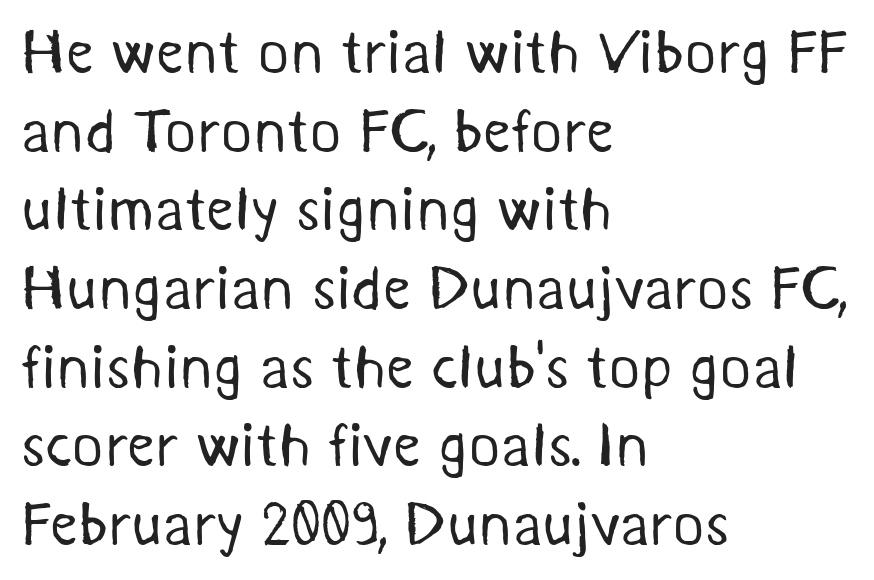
Q: Is the text bold? A: No.
Q: Is the typeface a serif or a sans-serif typeface? A: Sans-serif.
Q: Is the text underlined? A: No.
Q: How is the paragraph aligned? A: Left-aligned.
Q: Is the spacing between letters normal or unusually wide? A: Normal.
Q: Is the spacing between lines tight, normal or loose? A: Normal.
Q: Width (condensed, normal, or wide)? A: Normal.
Q: Stroke contrast? A: Medium.
Q: x-height? A: Medium.
Q: Monospaced? A: No.
